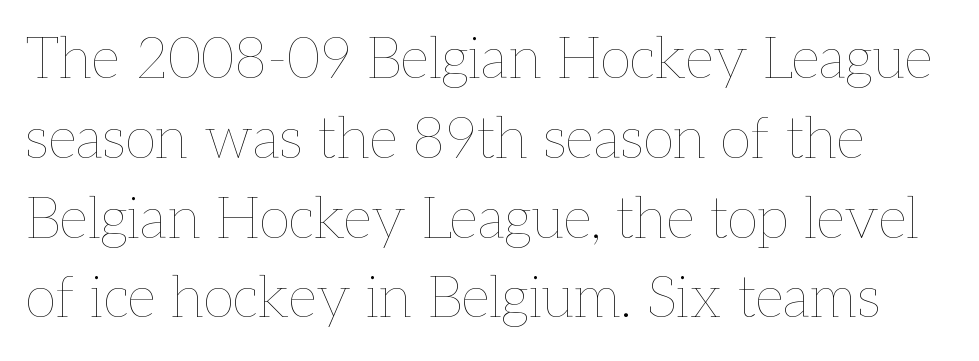
Q: Is the text bold? A: No.
Q: Is the text italic (slanted)? A: No, it is upright.
Q: Is the text underlined? A: No.
Q: Is the spacing between letters normal or unusually wide? A: Normal.
Q: Is the spacing between lines tight, normal or loose? A: Normal.
Q: Width (condensed, normal, or wide)? A: Normal.
Q: Stroke contrast? A: Low.
Q: x-height? A: Medium.
Q: Monospaced? A: No.
